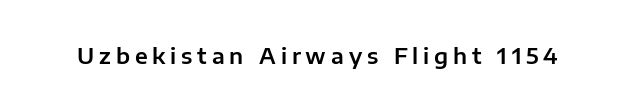
{"italic": "no", "underline": "no", "letter_spacing": "wide", "letter_spacing_em": 0.22, "glyph_px": 22}
